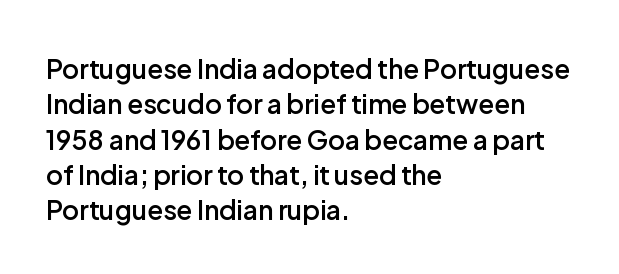
{"italic": "no", "bold": "semi", "underline": "no", "align": "left", "line_spacing": "normal", "line_spacing_ratio": 1.36, "letter_spacing": "normal", "letter_spacing_em": 0.0, "glyph_px": 26}
